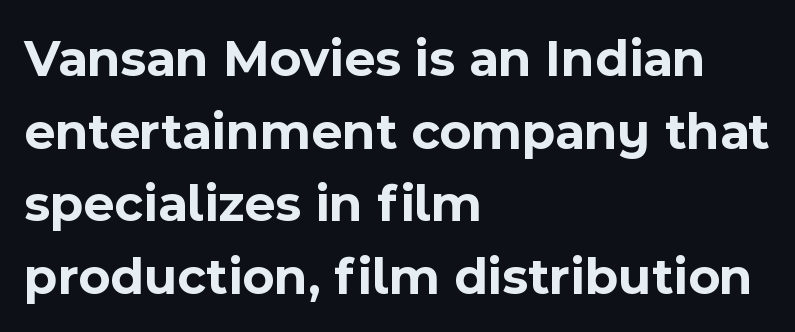
Each letter's strokes conclude bluntly, with no projecting serifs. The glyphs have the mass of a bold cut. The designer left line spacing at the default. The typesetter chose a ragged-right arrangement here. This rendering features lettering with no underline. Think of a printed novel: that variable character pitch is what you see here.
